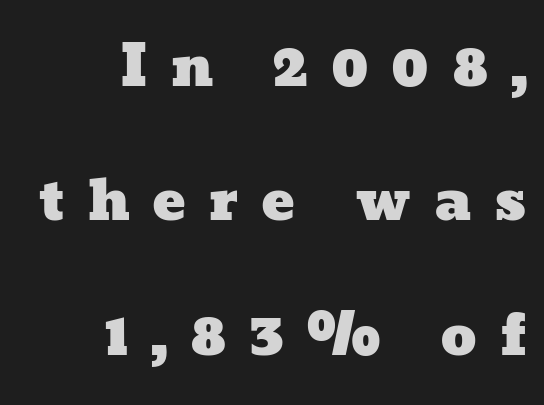
{"width": "wide", "stroke_contrast": "low", "x_height": "medium", "monospaced": "no", "underline": "no", "align": "right", "line_spacing": "loose", "line_spacing_ratio": 2.4, "letter_spacing": "wide", "letter_spacing_em": 0.4, "glyph_px": 56}
